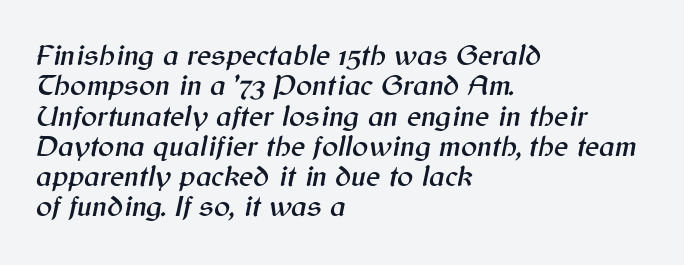
{"italic": "yes", "lean": "right", "slant_degrees": 12, "width": "normal", "stroke_contrast": "medium", "x_height": "medium", "monospaced": "no", "underline": "no", "align": "left", "line_spacing": "tight", "line_spacing_ratio": 1.01, "letter_spacing": "normal", "letter_spacing_em": 0.0, "glyph_px": 30}
